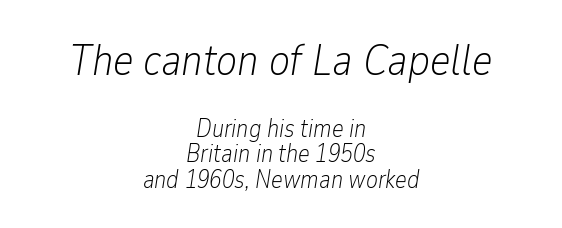
The image shows 44 px light, condensed type, italic (leaning right); set centered, tight line spacing (1.03x), normal letter spacing, not underlined; the first (top) block is 1.76x larger; low stroke contrast and a medium x-height.
